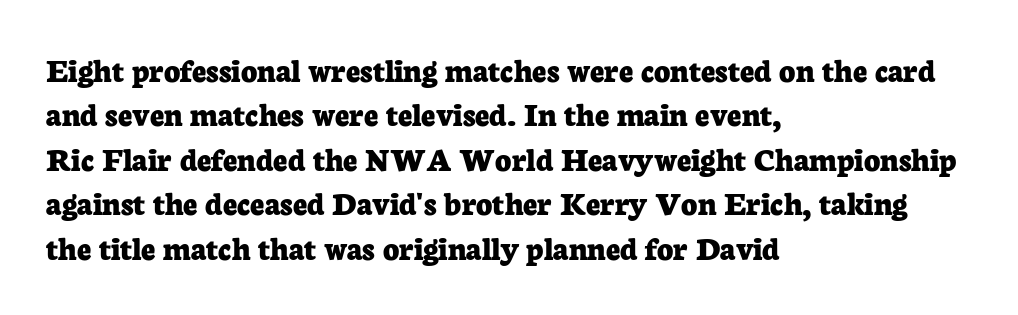
These lines were composed using upright roman letters. Is the type bold? Yes — the strokes are clearly thick and heavy. Bare-footed words on every line. Leftover space on each line is placed entirely after the last word.
